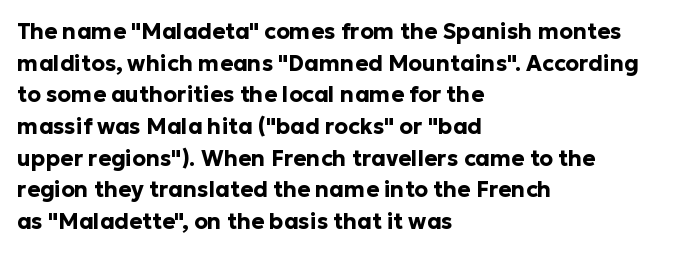
The image shows 22 px bold type, upright; set left-aligned, normal line spacing (1.44x), normal letter spacing, not underlined.
